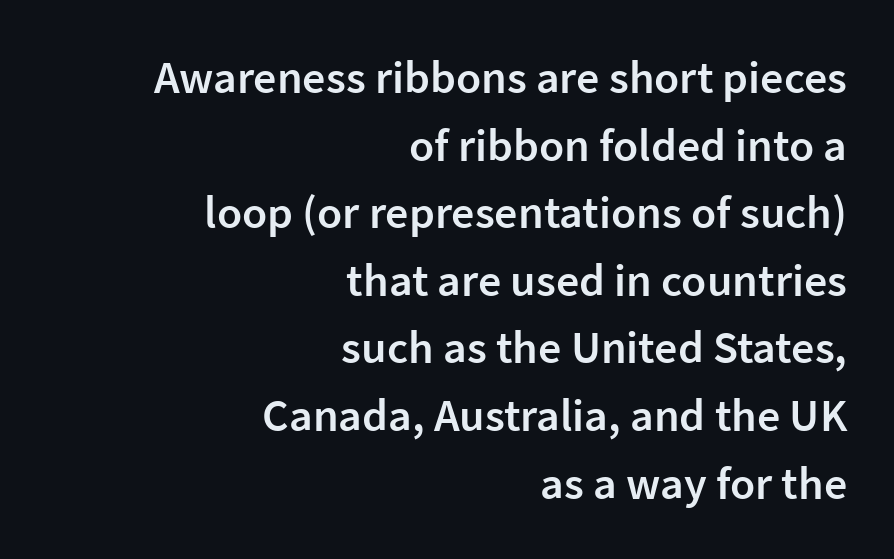
The image shows 46 px semibold sans-serif type, upright; set right-aligned, normal line spacing (1.47x), normal letter spacing, not underlined; low stroke contrast and a medium x-height.
